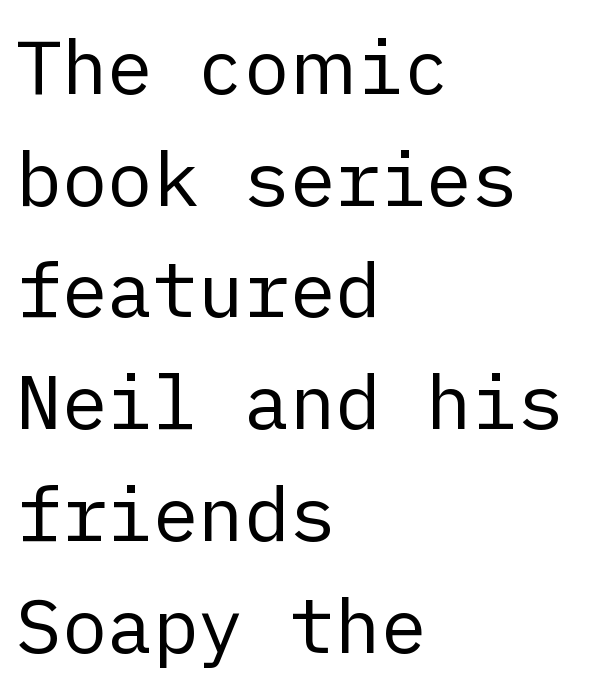
These lines keep a tight, regular rhythm from letter to letter. Interline gaps are of average width in this sample. Nothing sits at the stroke ends, so this counts as sans-serif. Letters rest on an invisible, unmarked baseline. The strokes carry an ordinary text weight at most. The typography opts for an upright posture over an oblique one.
